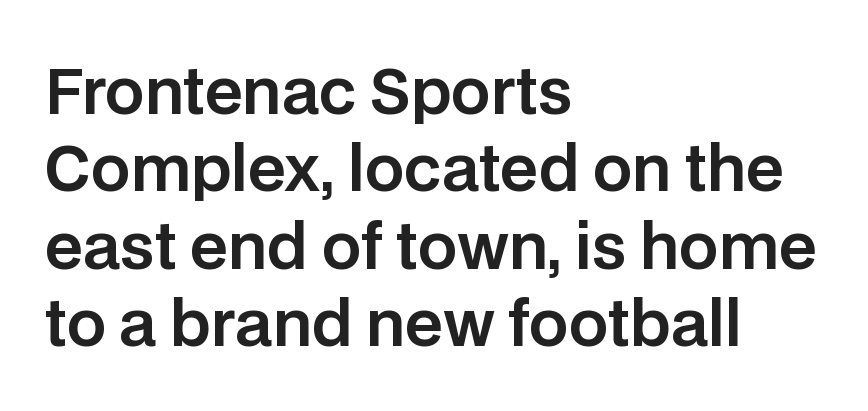
Q: Is the text italic (slanted)? A: No, it is upright.
Q: Is the typeface a serif or a sans-serif typeface? A: Sans-serif.
Q: Is the text underlined? A: No.
Q: How is the paragraph aligned? A: Left-aligned.
Q: Is the spacing between letters normal or unusually wide? A: Normal.
Q: Is the spacing between lines tight, normal or loose? A: Normal.
Q: Width (condensed, normal, or wide)? A: Normal.
Q: Stroke contrast? A: Low.
Q: x-height? A: Large.
Q: Monospaced? A: No.
